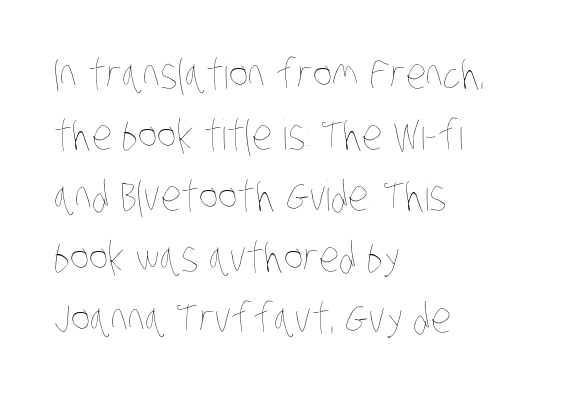
{"bold": "no", "weight": "thin", "width": "condensed", "stroke_contrast": "low", "x_height": "large", "monospaced": "no", "underline": "no", "align": "left", "line_spacing": "normal", "line_spacing_ratio": 1.49, "letter_spacing": "normal", "letter_spacing_em": 0.0, "glyph_px": 41}
